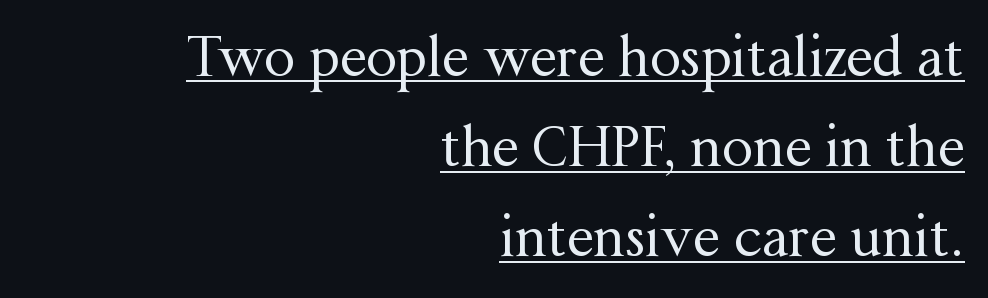
The image shows 55 px regular-weight serif type, upright; set right-aligned, normal line spacing (1.64x), normal letter spacing, underlined; medium stroke contrast and a medium x-height.
